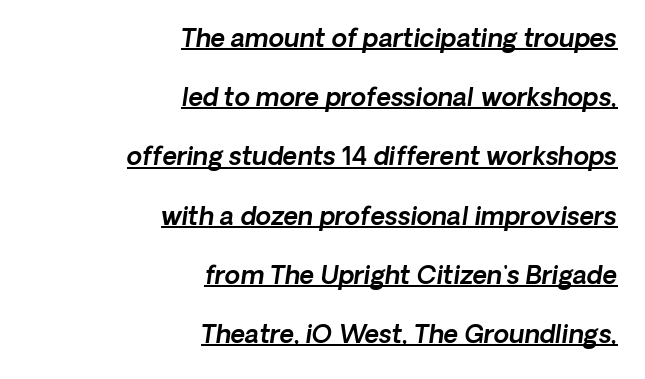
Inter-character spacing is left at the font's built-in metrics. The passage shown stacks its lines with a broad gap. Every word sits above its own underline. The ragged edge is on the left, which tells us the setting is flush right. Is the type slanted? Yes — the strokes lean at a clear angle.
